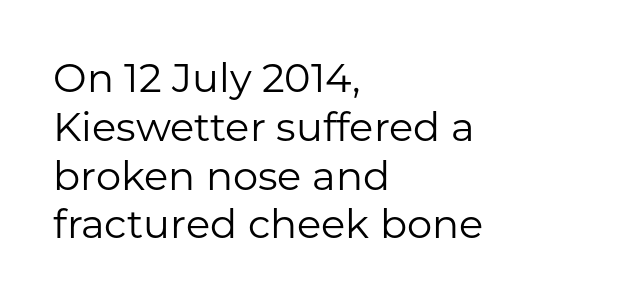
Q: Is the text bold? A: No.
Q: Is the text italic (slanted)? A: No, it is upright.
Q: Is the typeface a serif or a sans-serif typeface? A: Sans-serif.
Q: Is the text underlined? A: No.
Q: How is the paragraph aligned? A: Left-aligned.
Q: Is the spacing between letters normal or unusually wide? A: Normal.
Q: Width (condensed, normal, or wide)? A: Normal.
Q: Stroke contrast? A: Low.
Q: x-height? A: Medium.
Q: Monospaced? A: No.
